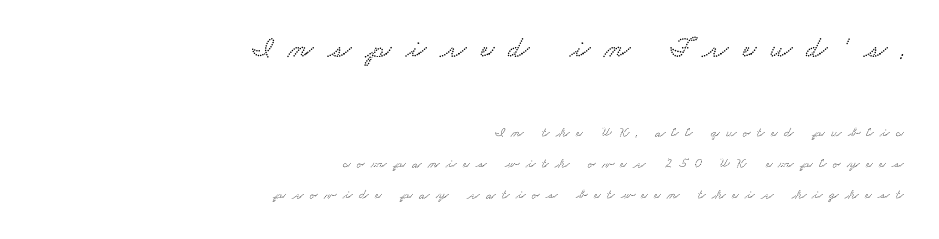
The image shows 30 px wide type; set right-aligned, loose line spacing (2.2x), unusually wide letter spacing (+0.47 em), not underlined; the first (top) block is 2.14x larger; low stroke contrast and a small x-height.
